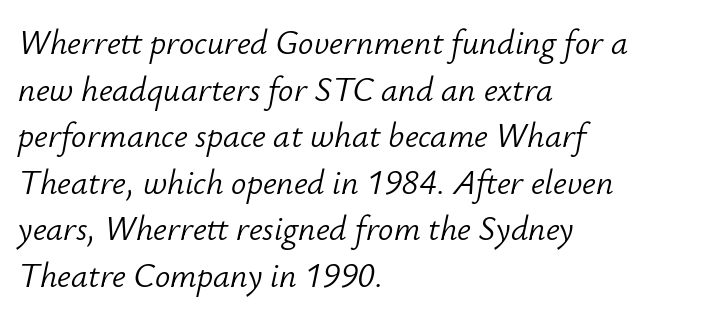
{"italic": "yes", "lean": "right", "slant_degrees": 12, "bold": "no", "weight": "light", "width": "normal", "stroke_contrast": "low", "x_height": "small", "monospaced": "no", "underline": "no", "align": "left", "line_spacing": "normal", "line_spacing_ratio": 1.37, "letter_spacing": "normal", "letter_spacing_em": 0.0, "glyph_px": 34}
